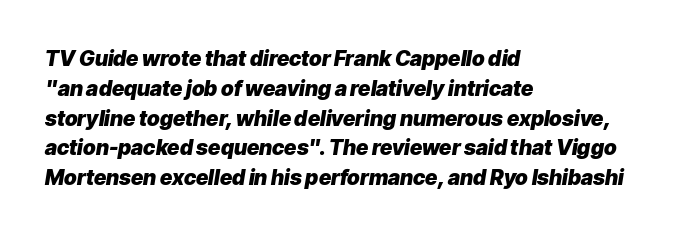
Q: Is the text bold? A: Yes.
Q: Is the text italic (slanted)? A: Yes, it leans right by about 9 degrees.
Q: Is the text underlined? A: No.
Q: How is the paragraph aligned? A: Left-aligned.
Q: Is the spacing between letters normal or unusually wide? A: Normal.
Q: Is the spacing between lines tight, normal or loose? A: Normal.
